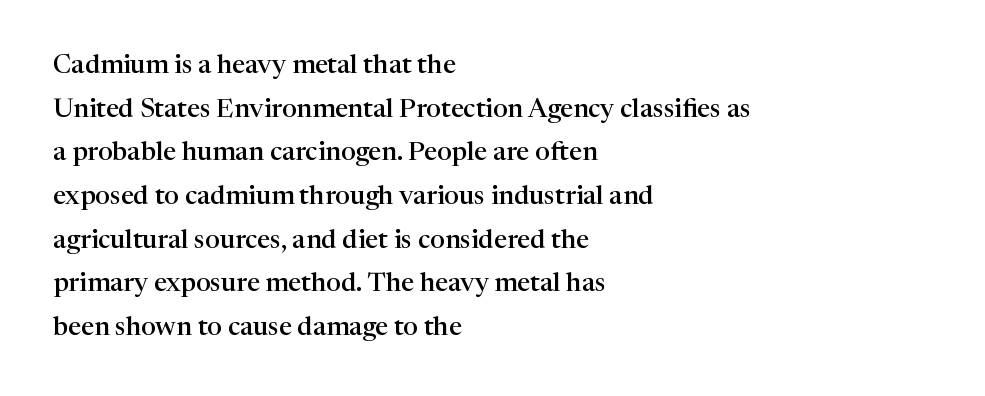
Q: Is the text bold? A: Semi-bold.
Q: Is the text italic (slanted)? A: No, it is upright.
Q: Is the text underlined? A: No.
Q: How is the paragraph aligned? A: Left-aligned.
Q: Is the spacing between letters normal or unusually wide? A: Normal.
Q: Is the spacing between lines tight, normal or loose? A: Normal.
